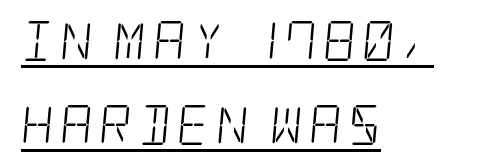
Check the space under the baseline: a stroke is drawn there. Check where the strokes stop: tiny serifs finish them off. Honestly, the rows look like they've been pulled way apart. The setting favours the left margin, as ordinary paragraphs usually do. Is the type heavy? It reads as light-to-regular instead.
